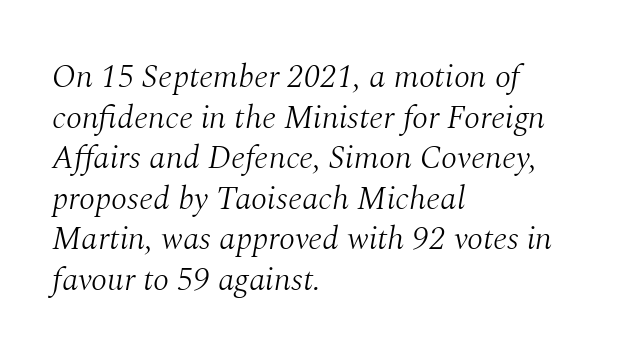
{"serif": "yes", "italic": "yes", "lean": "right", "slant_degrees": 10, "bold": "no", "weight": "light", "width": "normal", "stroke_contrast": "medium", "x_height": "medium", "monospaced": "no", "underline": "no", "align": "left", "line_spacing_ratio": 1.23, "letter_spacing": "normal", "letter_spacing_em": 0.0, "glyph_px": 33}
